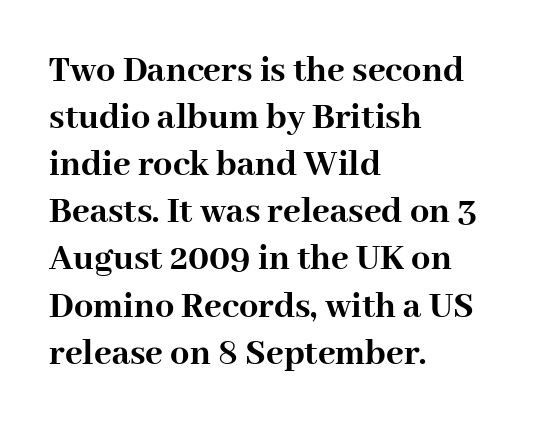
{"serif": "yes", "italic": "no", "bold": "yes", "weight": "semibold", "width": "normal", "stroke_contrast": "high", "x_height": "medium", "monospaced": "no", "underline": "no", "align": "left", "line_spacing_ratio": 1.24, "letter_spacing": "normal", "letter_spacing_em": 0.0, "glyph_px": 38}
